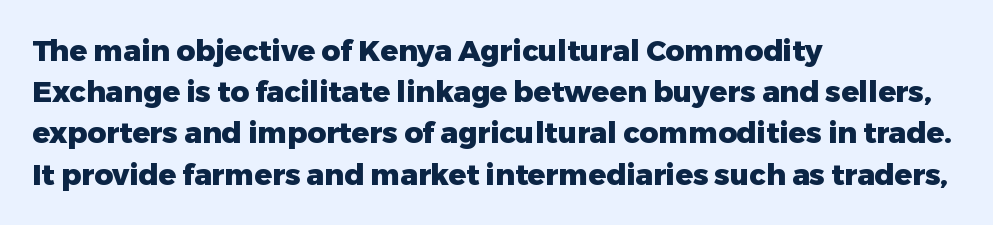
The image shows 29 px heavy sans-serif type, upright; set left-aligned, normal line spacing (1.42x), normal letter spacing, not underlined; low stroke contrast and a medium x-height.
